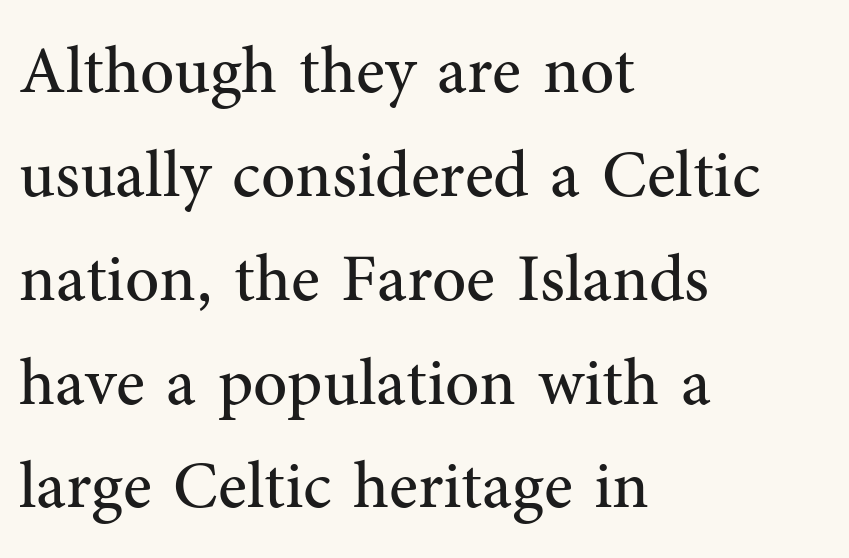
The image shows 67 px regular-weight serif type, upright; set left-aligned, normal line spacing (1.55x), normal letter spacing, not underlined; medium stroke contrast and a medium x-height.
